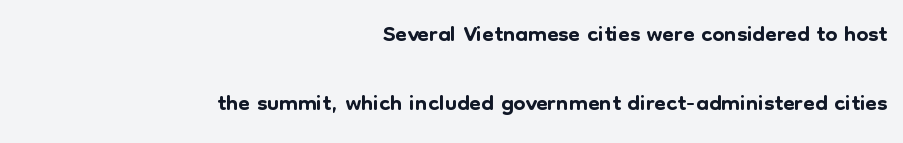
Q: Is the text italic (slanted)? A: No, it is upright.
Q: Is the typeface a serif or a sans-serif typeface? A: Sans-serif.
Q: Is the text underlined? A: No.
Q: How is the paragraph aligned? A: Right-aligned.
Q: Is the spacing between letters normal or unusually wide? A: Normal.
Q: Is the spacing between lines tight, normal or loose? A: Loose.
Q: Width (condensed, normal, or wide)? A: Normal.
Q: Stroke contrast? A: Low.
Q: x-height? A: Medium.
Q: Monospaced? A: No.
